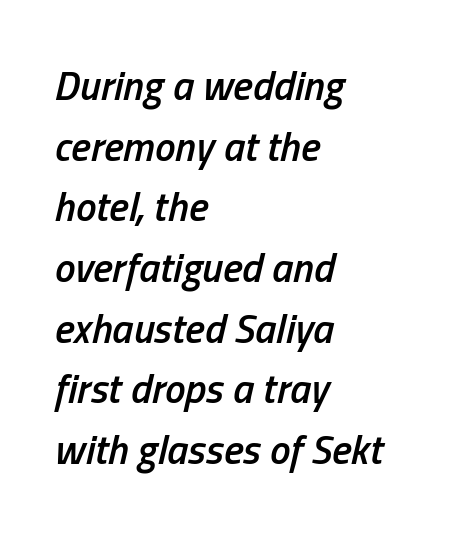
Q: Is the text bold? A: Semi-bold.
Q: Is the text italic (slanted)? A: Yes, it leans right by about 13 degrees.
Q: Is the text underlined? A: No.
Q: How is the paragraph aligned? A: Left-aligned.
Q: Is the spacing between letters normal or unusually wide? A: Normal.
Q: Is the spacing between lines tight, normal or loose? A: Normal.
Q: Width (condensed, normal, or wide)? A: Condensed.
Q: Stroke contrast? A: Low.
Q: x-height? A: Medium.
Q: Monospaced? A: No.
